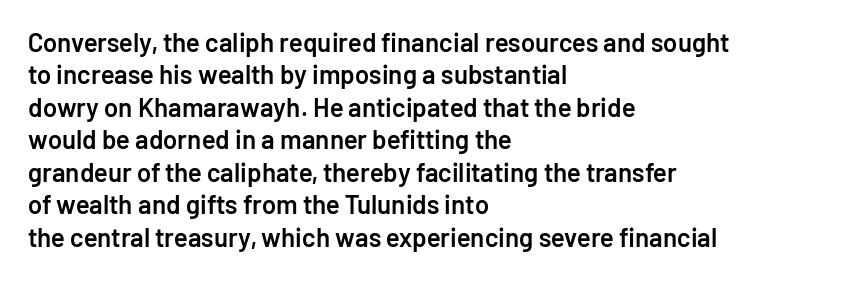
Words appear dense and cohesive because spacing is normal. On the weight axis this lands at semibold, roughly 600. The lines sit at an ordinary, default distance from one another. Any mark beneath the type? The region is blank. You can tell it's not italic because the verticals are truly vertical. The setting favours the left margin, as ordinary paragraphs usually do.
